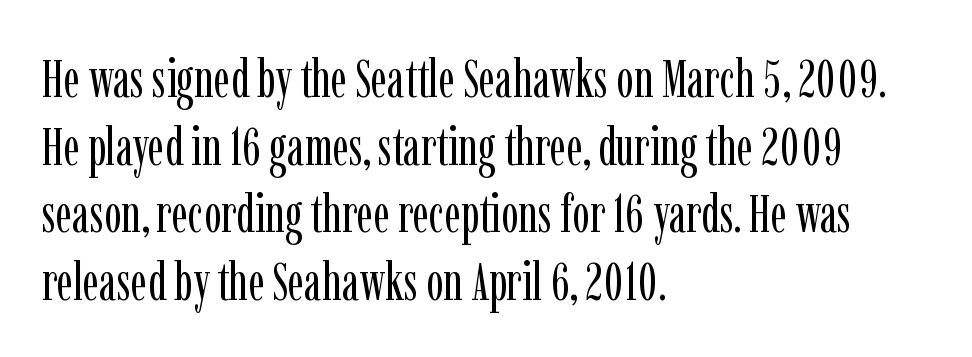
The image shows 52 px regular-weight, condensed serif type, upright; set left-aligned, normal line spacing (1.3x), normal letter spacing, not underlined; low stroke contrast and a medium x-height.
